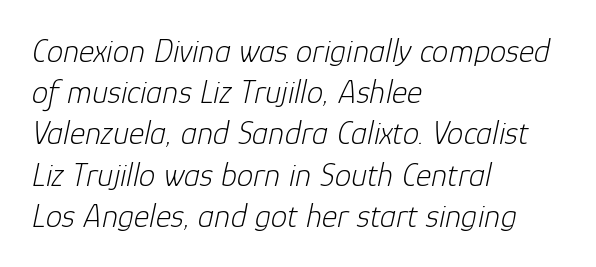
Q: Is the text bold? A: No.
Q: Is the text italic (slanted)? A: Yes, it leans right by about 12 degrees.
Q: Is the text underlined? A: No.
Q: How is the paragraph aligned? A: Left-aligned.
Q: Is the spacing between letters normal or unusually wide? A: Normal.
Q: Is the spacing between lines tight, normal or loose? A: Normal.
Q: Width (condensed, normal, or wide)? A: Normal.
Q: Stroke contrast? A: Low.
Q: x-height? A: Medium.
Q: Monospaced? A: No.
